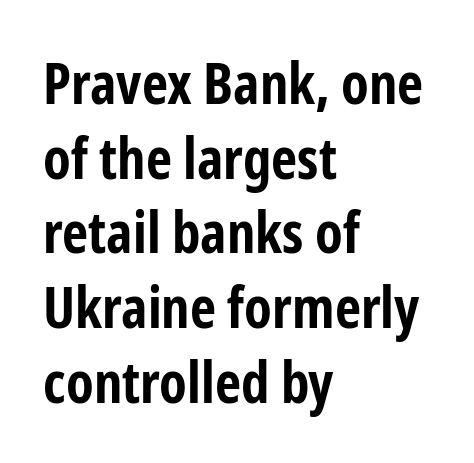
{"serif": "no", "italic": "no", "bold": "yes", "weight": "bold", "width": "condensed", "stroke_contrast": "low", "x_height": "medium", "monospaced": "no", "underline": "no", "align": "left", "line_spacing": "normal", "line_spacing_ratio": 1.31, "letter_spacing": "normal", "letter_spacing_em": 0.0, "glyph_px": 57}
